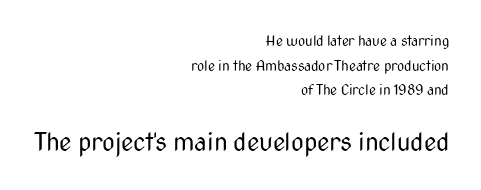
Clear beneath every line of the passage. Vertical stems look standard width or narrower in stroke. Right-aligned paragraph, ragged on the left. Glyph-to-glyph distance matches everyday printed text. Does the bottom block carry the larger type? Yes, it does. Upright lettering throughout.
